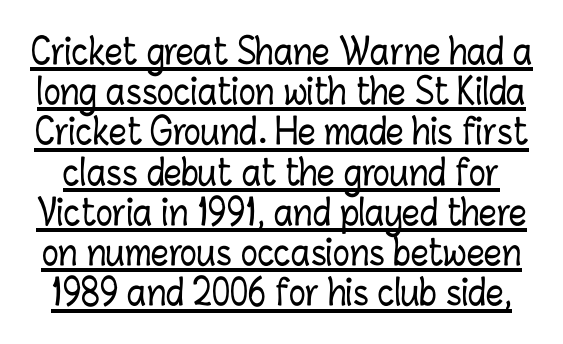
{"italic": "no", "width": "condensed", "stroke_contrast": "low", "x_height": "medium", "monospaced": "no", "underline": "yes", "line_spacing": "tight", "line_spacing_ratio": 1.15, "letter_spacing": "normal", "letter_spacing_em": 0.0, "glyph_px": 35}
